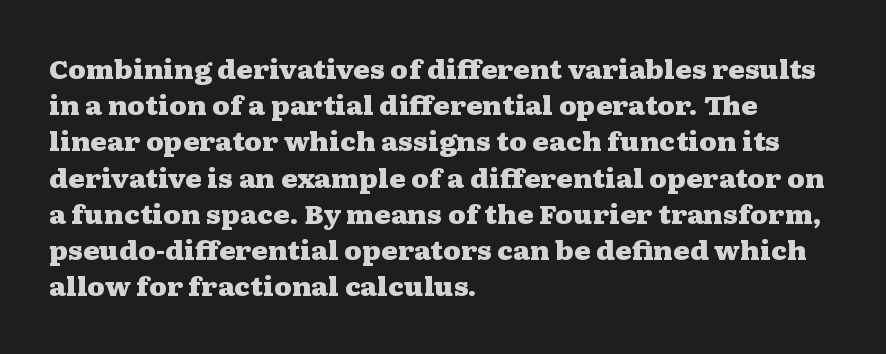
Q: Is the text bold? A: Yes.
Q: Is the text italic (slanted)? A: No, it is upright.
Q: Is the text underlined? A: No.
Q: How is the paragraph aligned? A: Left-aligned.
Q: Is the spacing between letters normal or unusually wide? A: Normal.
Q: Is the spacing between lines tight, normal or loose? A: Normal.
